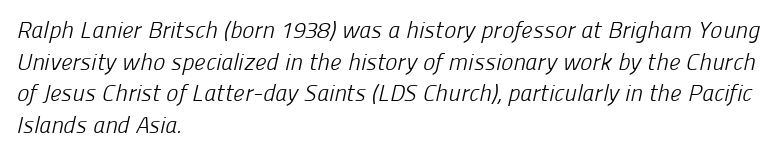
Q: Is the text bold? A: No.
Q: Is the text underlined? A: No.
Q: How is the paragraph aligned? A: Left-aligned.
Q: Is the spacing between letters normal or unusually wide? A: Normal.
Q: Is the spacing between lines tight, normal or loose? A: Normal.
